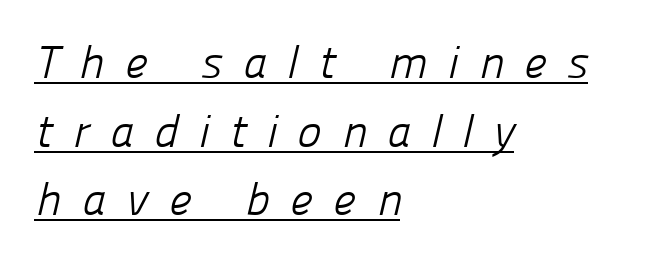
These lines are rendered in a variable-pitch font. Left-aligned paragraph, ragged on the right. The line texture is sparse and dotted thanks to wide tracking. Counters stay open thanks to moderate or lighter strokes.
